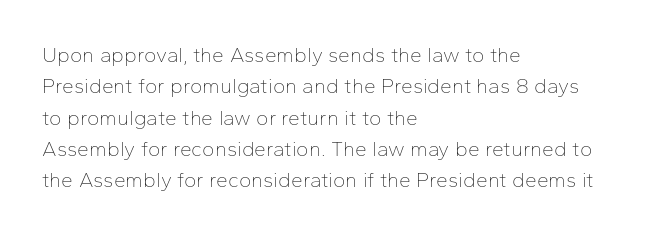
{"italic": "no", "bold": "no", "underline": "no", "align": "left", "line_spacing": "normal", "line_spacing_ratio": 1.49, "letter_spacing": "normal", "letter_spacing_em": 0.0, "glyph_px": 21}
